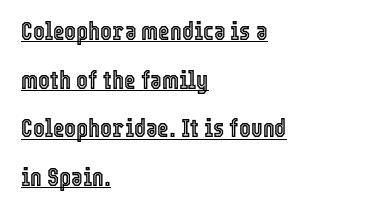
Looks like someone drew a line under every word here. Where is the straight margin? On the left. The axis of the letterforms is exactly vertical. Each new line begins a long way beneath the previous one. The face used here is rendered with its standard letterfit.
